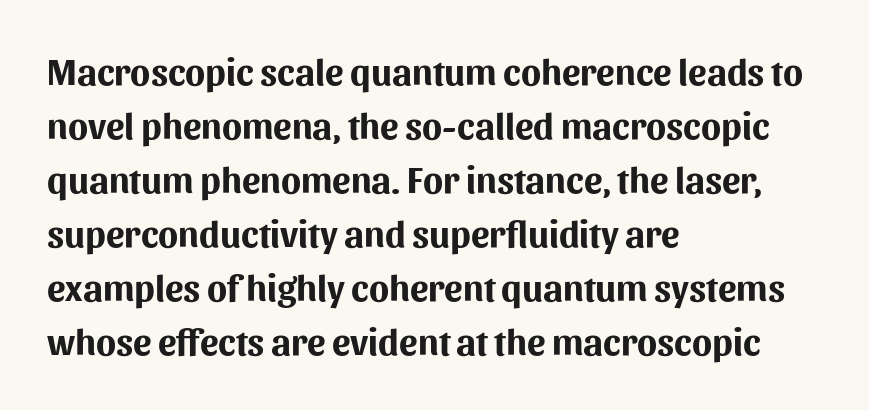
Q: Is the text bold? A: Yes.
Q: Is the text italic (slanted)? A: No, it is upright.
Q: Is the typeface a serif or a sans-serif typeface? A: Sans-serif.
Q: Is the text underlined? A: No.
Q: How is the paragraph aligned? A: Left-aligned.
Q: Is the spacing between letters normal or unusually wide? A: Normal.
Q: Is the spacing between lines tight, normal or loose? A: Normal.
Q: Width (condensed, normal, or wide)? A: Normal.
Q: Stroke contrast? A: Medium.
Q: x-height? A: Medium.
Q: Monospaced? A: No.
